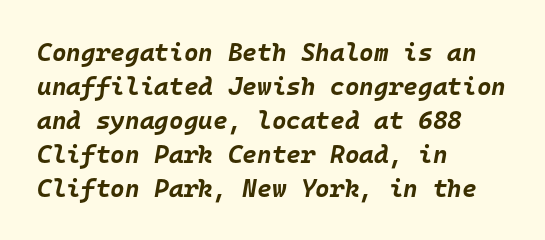
{"italic": "yes", "lean": "right", "slant_degrees": 10, "bold": "yes", "underline": "no", "align": "left", "line_spacing": "normal", "line_spacing_ratio": 1.36, "letter_spacing": "normal", "letter_spacing_em": 0.0, "glyph_px": 25}
